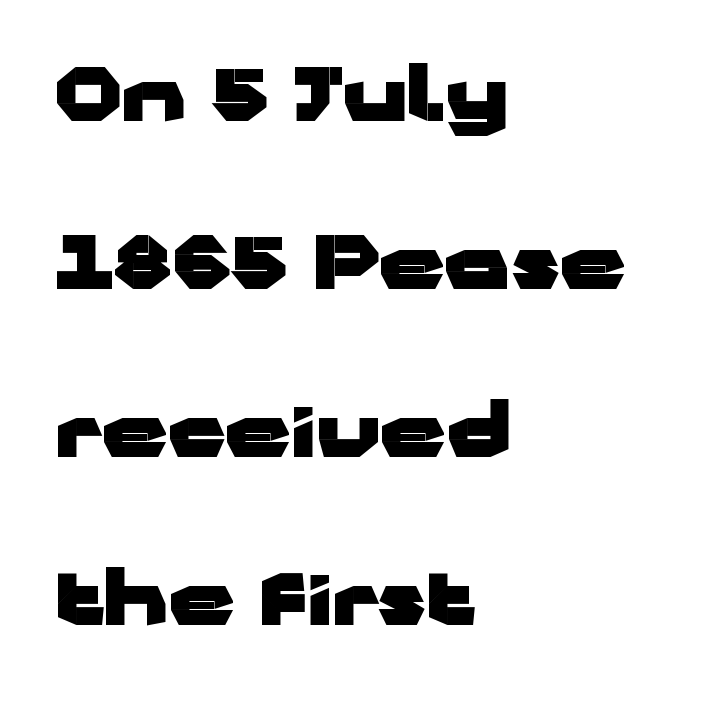
Rendered with straight, roman letterforms. The paragraph has a hard left edge and a soft right edge. Compared with an ordinary text face, these strokes are far heavier — a full bold. These lines keep a tight, regular rhythm from letter to letter. The typeface chosen for these lines omits serifs.
